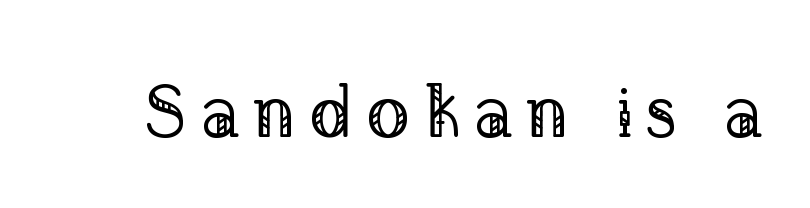
Q: Is the text bold? A: No.
Q: Is the text italic (slanted)? A: No, it is upright.
Q: Is the typeface a serif or a sans-serif typeface? A: Serif.
Q: Is the text underlined? A: No.
Q: Width (condensed, normal, or wide)? A: Normal.
Q: Stroke contrast? A: Low.
Q: x-height? A: Medium.
Q: Monospaced? A: No.
